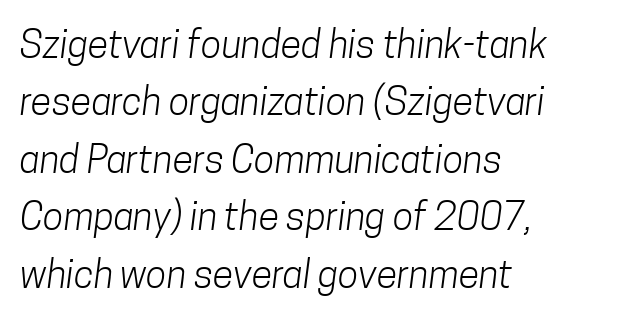
Q: Is the text bold? A: No.
Q: Is the typeface a serif or a sans-serif typeface? A: Sans-serif.
Q: Is the text underlined? A: No.
Q: How is the paragraph aligned? A: Left-aligned.
Q: Is the spacing between letters normal or unusually wide? A: Normal.
Q: Is the spacing between lines tight, normal or loose? A: Normal.
Q: Width (condensed, normal, or wide)? A: Condensed.
Q: Stroke contrast? A: Low.
Q: x-height? A: Medium.
Q: Monospaced? A: No.
